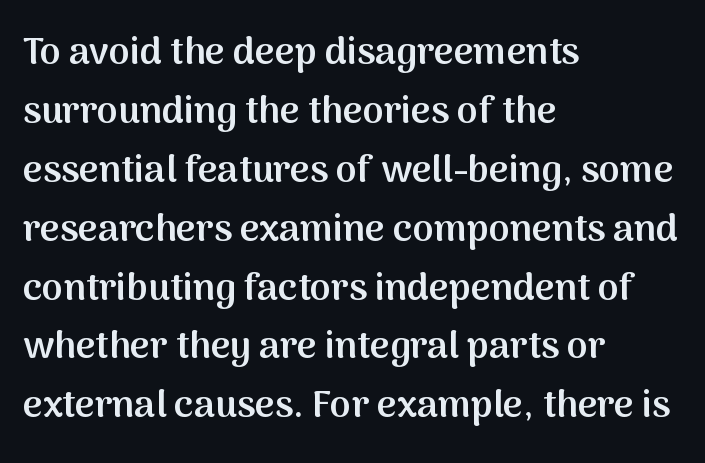
The image shows 38 px semibold sans-serif type, upright; set left-aligned, normal line spacing (1.55x), normal letter spacing, not underlined; medium stroke contrast and a medium x-height.
